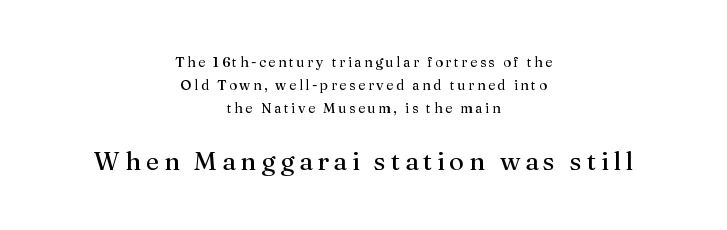
Q: Is the text bold? A: No.
Q: Is the text italic (slanted)? A: No, it is upright.
Q: Is the text underlined? A: No.
Q: How is the paragraph aligned? A: Centered.
Q: Is the spacing between lines tight, normal or loose? A: Normal.
Q: Which block of text is set in a larger size, the first (top) or the second (bottom)? A: The second (bottom) one.
